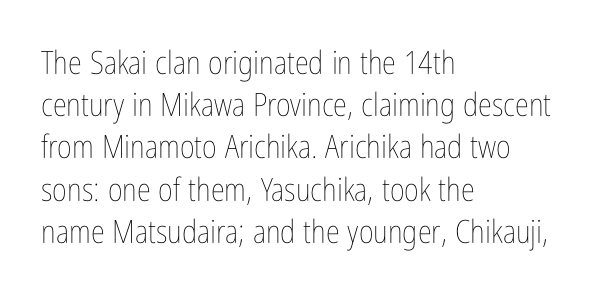
The image shows 32 px thin, condensed type, upright; set left-aligned, normal line spacing (1.32x), normal letter spacing, not underlined; low stroke contrast and a medium x-height.
